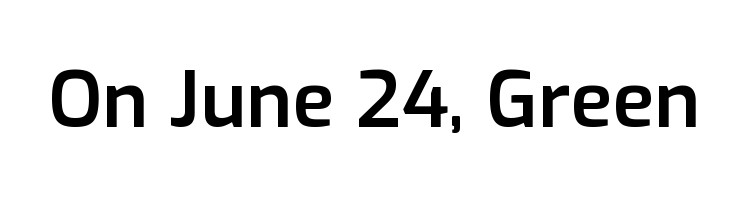
The image shows 78 px semibold sans-serif type, upright; set normal letter spacing, not underlined; low stroke contrast and a medium x-height.
